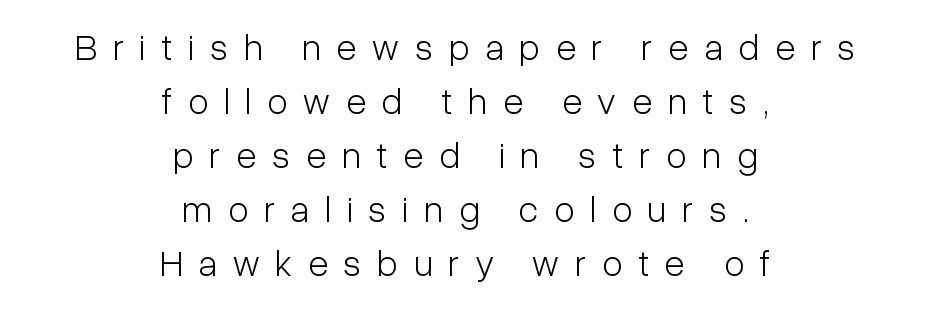
{"serif": "no", "italic": "no", "bold": "no", "weight": "light", "width": "condensed", "stroke_contrast": "low", "x_height": "medium", "monospaced": "no", "underline": "no", "align": "center", "line_spacing": "normal", "line_spacing_ratio": 1.46, "letter_spacing": "wide", "letter_spacing_em": 0.43, "glyph_px": 37}
